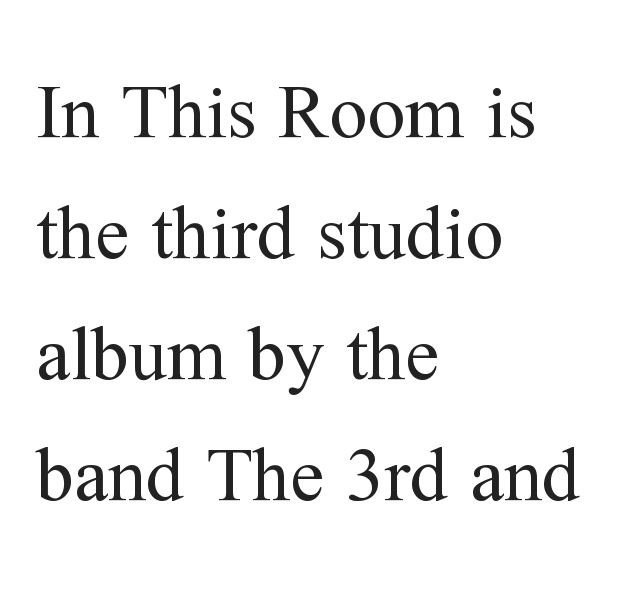
The image shows 76 px regular-weight serif type, upright; set left-aligned, normal line spacing (1.59x), normal letter spacing, not underlined; medium stroke contrast and a medium x-height.
